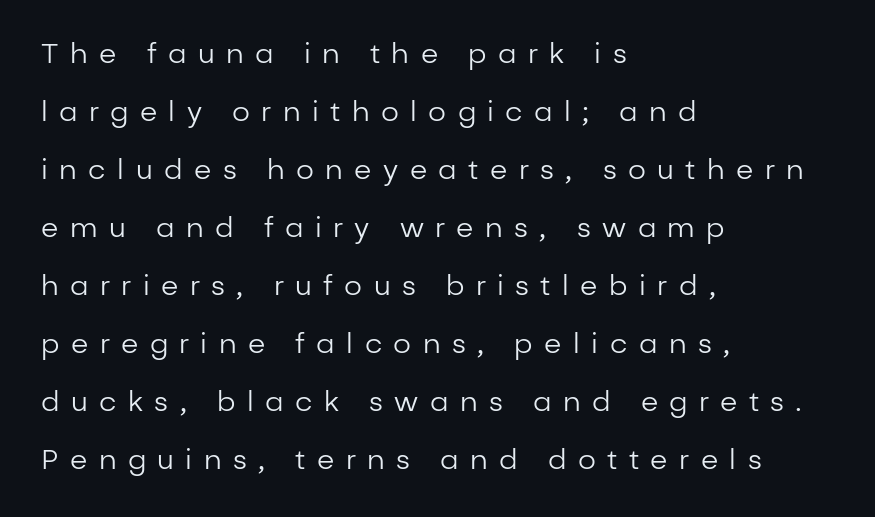
The image shows 28 px regular-weight sans-serif type, upright; set left-aligned, loose line spacing (2.07x), unusually wide letter spacing (+0.41 em), not underlined; low stroke contrast and a medium x-height.
